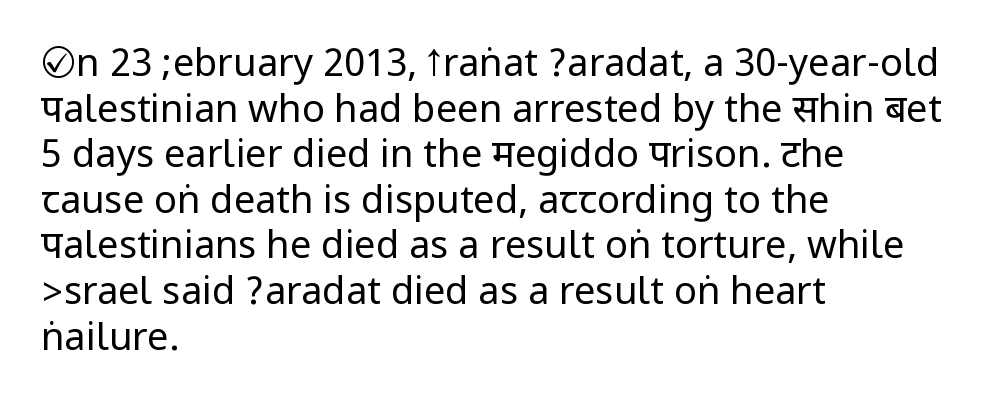
Q: Is the text bold? A: No.
Q: Is the text italic (slanted)? A: No, it is upright.
Q: Is the typeface a serif or a sans-serif typeface? A: Sans-serif.
Q: Is the text underlined? A: No.
Q: How is the paragraph aligned? A: Left-aligned.
Q: Is the spacing between letters normal or unusually wide? A: Normal.
Q: Width (condensed, normal, or wide)? A: Condensed.
Q: Stroke contrast? A: Low.
